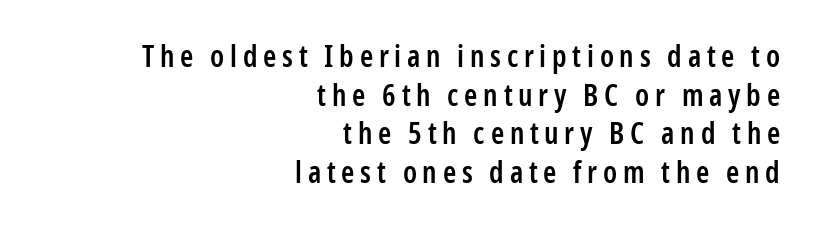
The image shows 30 px semibold, condensed sans-serif type, upright; set right-aligned, normal line spacing (1.29x), not underlined; low stroke contrast and a medium x-height.
